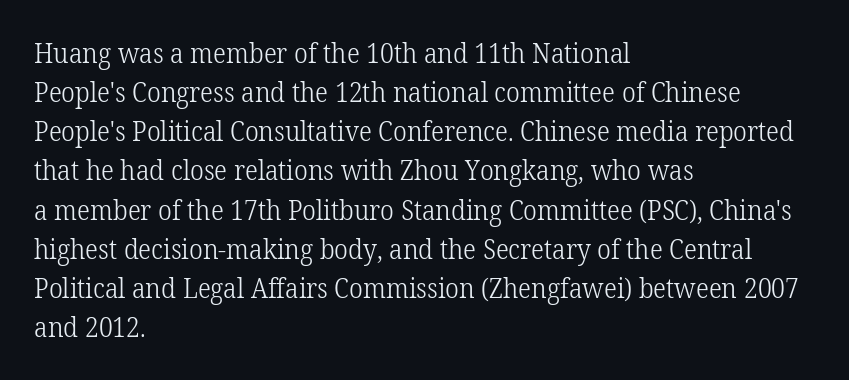
Q: Is the text bold? A: No.
Q: Is the text italic (slanted)? A: No, it is upright.
Q: Is the text underlined? A: No.
Q: How is the paragraph aligned? A: Left-aligned.
Q: Is the spacing between letters normal or unusually wide? A: Normal.
Q: Is the spacing between lines tight, normal or loose? A: Normal.
